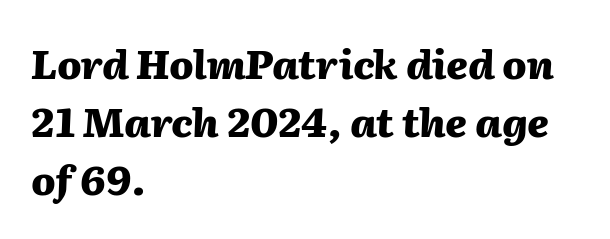
The image shows 40 px heavy type, italic (leaning right); set left-aligned, normal line spacing (1.45x), normal letter spacing, not underlined; medium stroke contrast and a medium x-height.
